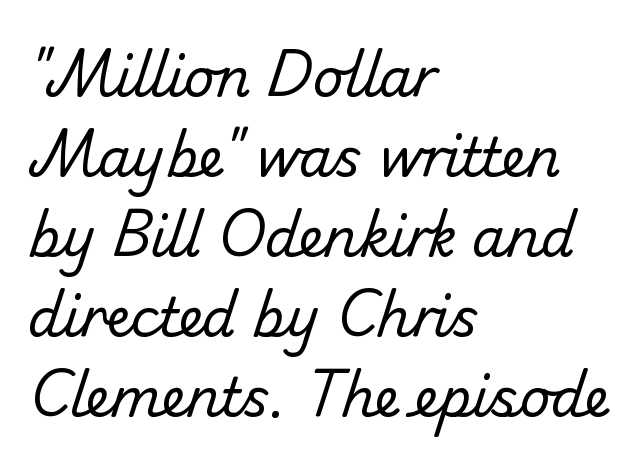
Q: Is the text bold? A: No.
Q: Is the typeface a serif or a sans-serif typeface? A: Sans-serif.
Q: Is the text underlined? A: No.
Q: How is the paragraph aligned? A: Left-aligned.
Q: Is the spacing between letters normal or unusually wide? A: Normal.
Q: Is the spacing between lines tight, normal or loose? A: Normal.
Q: Width (condensed, normal, or wide)? A: Normal.
Q: Stroke contrast? A: Low.
Q: x-height? A: Small.
Q: Monospaced? A: No.
